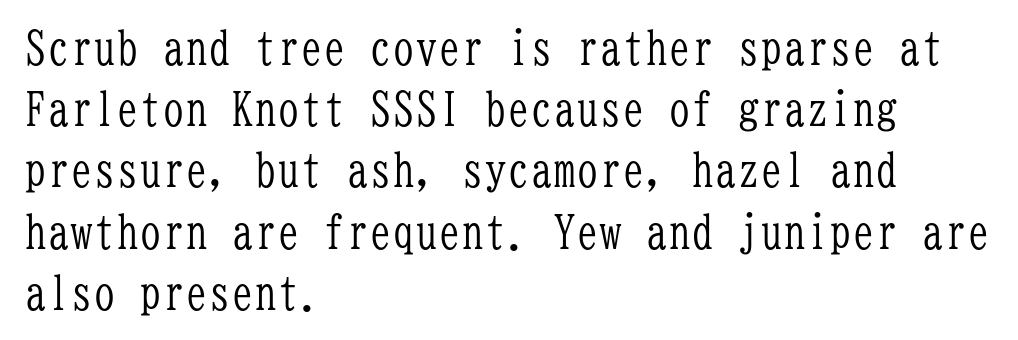
The image shows 46 px light, condensed serif type, upright, monospaced; set left-aligned, normal line spacing (1.33x), normal letter spacing, not underlined; low stroke contrast and a medium x-height.
